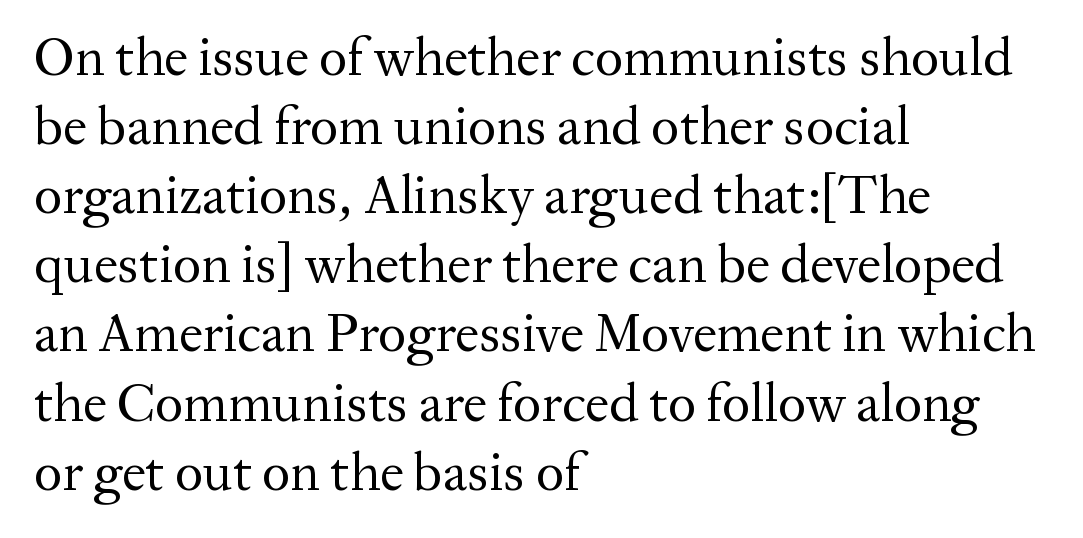
{"serif": "yes", "italic": "no", "bold": "no", "weight": "regular", "width": "normal", "stroke_contrast": "medium", "x_height": "medium", "monospaced": "no", "underline": "no", "align": "left", "line_spacing": "normal", "line_spacing_ratio": 1.28, "letter_spacing": "normal", "letter_spacing_em": 0.0, "glyph_px": 54}
